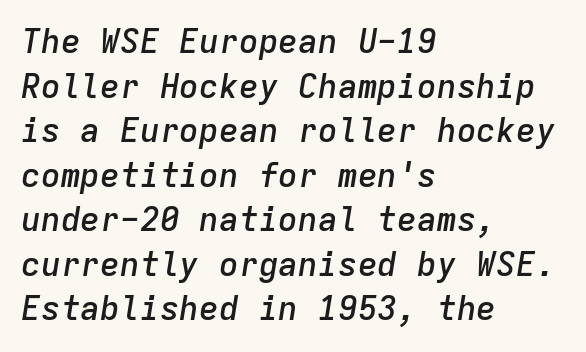
The image shows 33 px semibold type, italic (leaning right), monospaced; set left-aligned, normal line spacing (1.35x), normal letter spacing, not underlined; low stroke contrast and a medium x-height.
